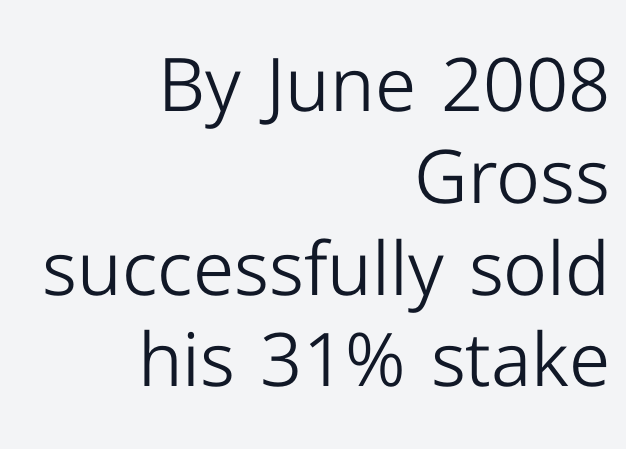
{"serif": "no", "italic": "no", "bold": "no", "weight": "light", "width": "normal", "stroke_contrast": "low", "x_height": "medium", "monospaced": "no", "underline": "no", "align": "right", "line_spacing_ratio": 1.24, "letter_spacing": "normal", "letter_spacing_em": 0.0, "glyph_px": 74}
